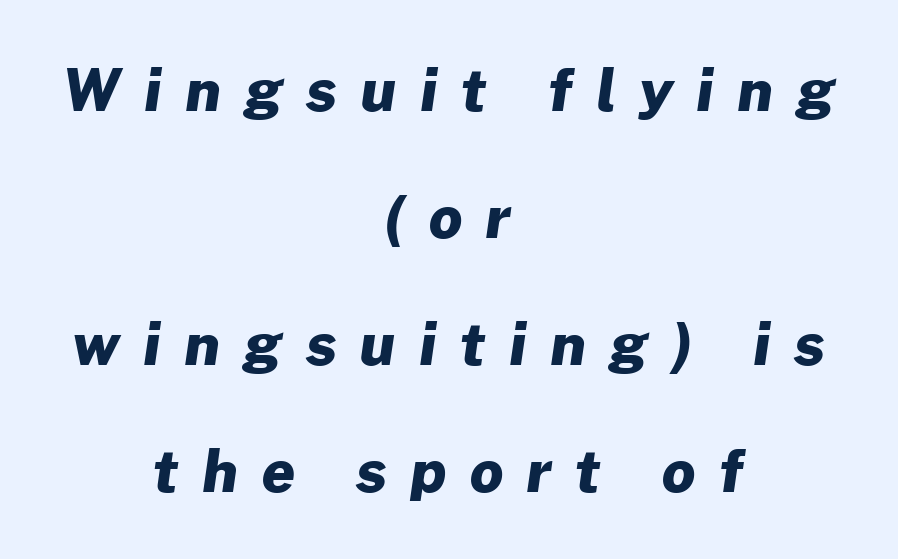
Proportional: the letters do not fall into vertical columns. Loosely led — the rows are spread out. Casual observation: everything's sitting right in the middle. These words are printed bold, with thick strokes throughout. Each letter's strokes conclude bluntly, with no projecting serifs. The rendering inserts visible extra space after every character.
